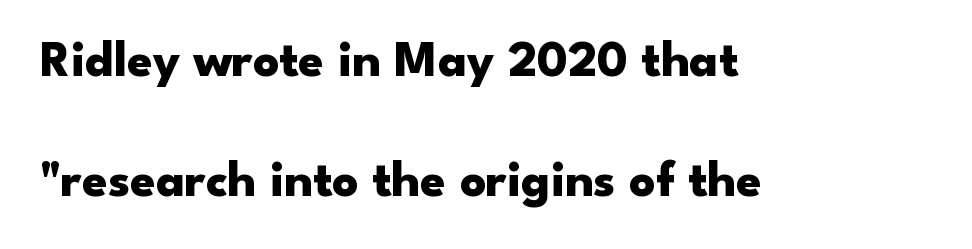
{"serif": "no", "italic": "no", "bold": "yes", "weight": "heavy", "width": "wide", "stroke_contrast": "low", "x_height": "small", "monospaced": "no", "underline": "no", "align": "left", "line_spacing": "loose", "line_spacing_ratio": 2.36, "letter_spacing": "normal", "letter_spacing_em": 0.0, "glyph_px": 51}
